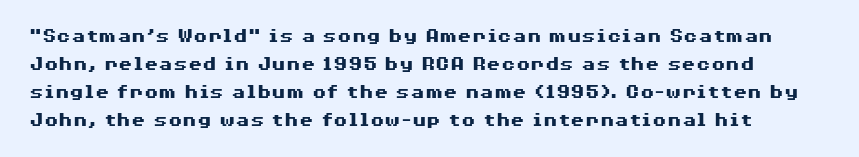
{"italic": "no", "bold": "yes", "underline": "no", "line_spacing": "normal", "line_spacing_ratio": 1.33, "letter_spacing": "normal", "letter_spacing_em": 0.0, "glyph_px": 21}
